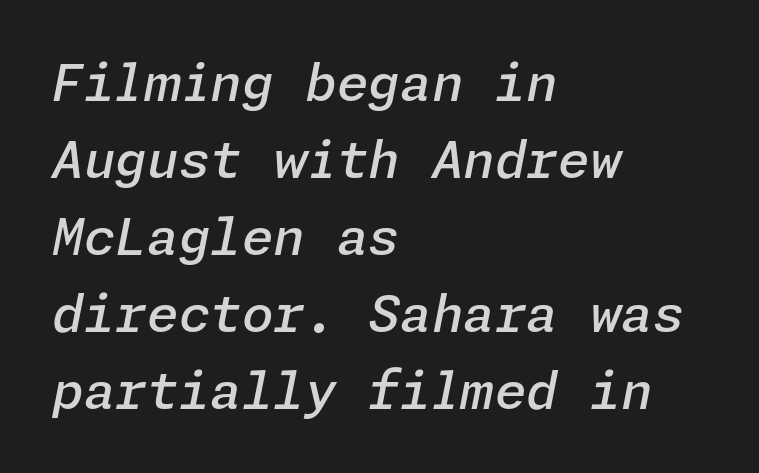
The image shows 51 px semibold type, italic (leaning right); set left-aligned, normal line spacing (1.51x), normal letter spacing, not underlined; low stroke contrast and a medium x-height.
